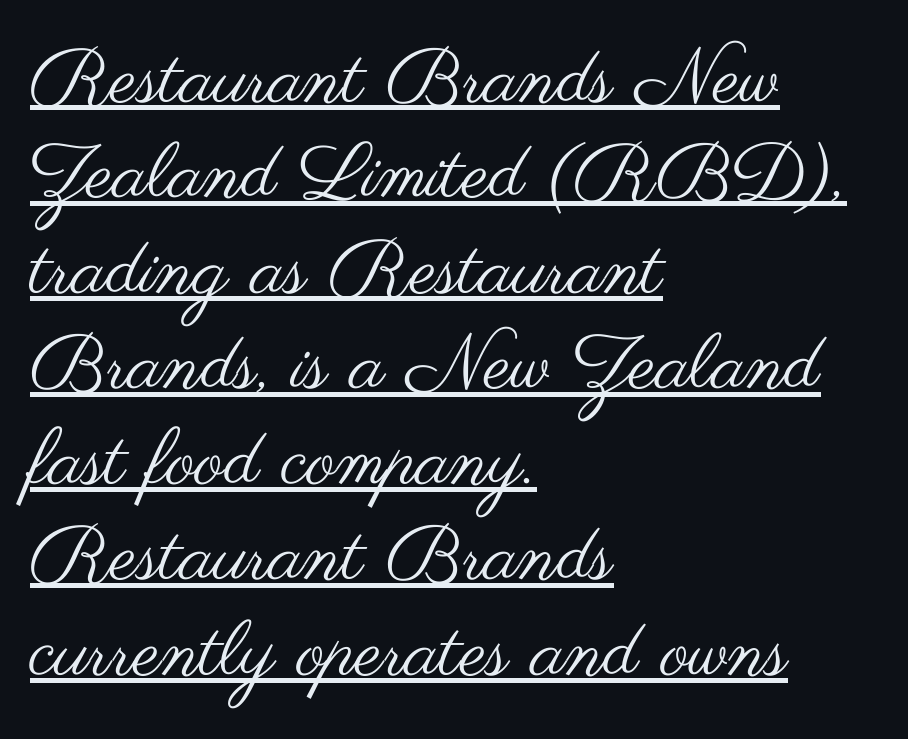
{"serif": "no", "bold": "no", "weight": "regular", "width": "wide", "stroke_contrast": "medium", "x_height": "small", "monospaced": "no", "underline": "yes", "align": "left", "line_spacing_ratio": 1.24, "letter_spacing": "normal", "letter_spacing_em": 0.0, "glyph_px": 77}
